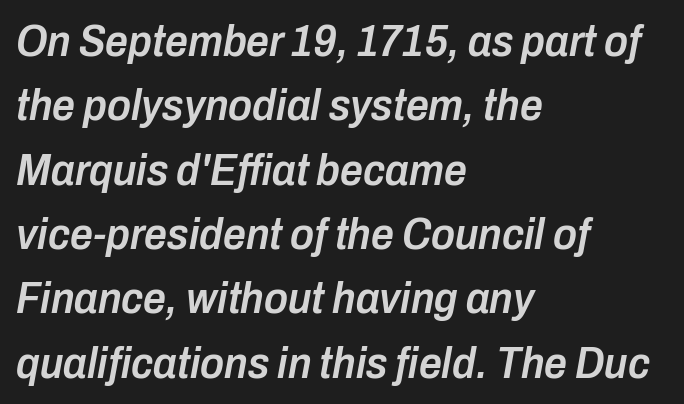
Q: Is the text bold? A: Semi-bold.
Q: Is the text italic (slanted)? A: Yes, it leans right by about 10 degrees.
Q: Is the text underlined? A: No.
Q: How is the paragraph aligned? A: Left-aligned.
Q: Is the spacing between letters normal or unusually wide? A: Normal.
Q: Is the spacing between lines tight, normal or loose? A: Normal.
Q: Width (condensed, normal, or wide)? A: Condensed.
Q: Stroke contrast? A: Low.
Q: x-height? A: Medium.
Q: Monospaced? A: No.
